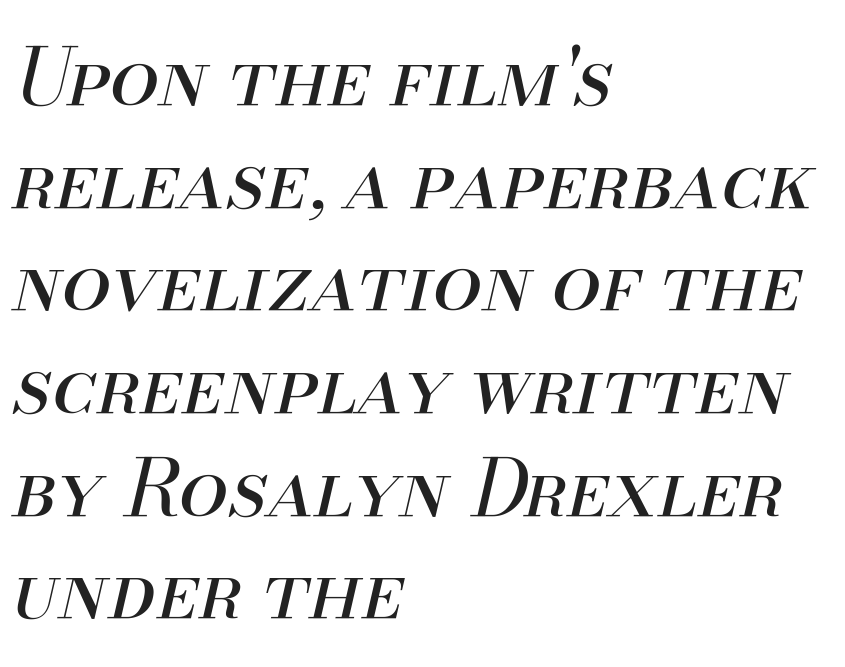
Q: Is the text bold? A: No.
Q: Is the text italic (slanted)? A: Yes, it leans right by about 13 degrees.
Q: Is the text underlined? A: No.
Q: How is the paragraph aligned? A: Left-aligned.
Q: Is the spacing between letters normal or unusually wide? A: Normal.
Q: Is the spacing between lines tight, normal or loose? A: Normal.
Q: Width (condensed, normal, or wide)? A: Normal.
Q: Stroke contrast? A: Medium.
Q: x-height? A: Small.
Q: Monospaced? A: No.
